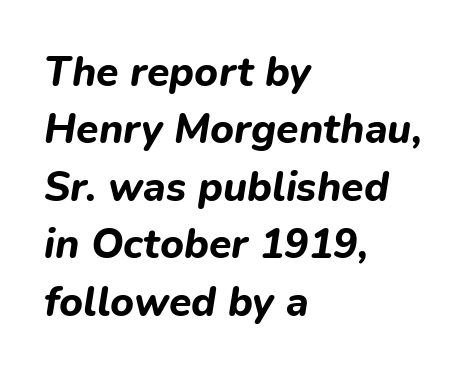
{"italic": "yes", "lean": "right", "slant_degrees": 9, "bold": "yes", "weight": "bold", "width": "normal", "stroke_contrast": "low", "x_height": "medium", "monospaced": "no", "underline": "no", "align": "left", "line_spacing": "normal", "line_spacing_ratio": 1.4, "letter_spacing": "normal", "letter_spacing_em": 0.0, "glyph_px": 41}
